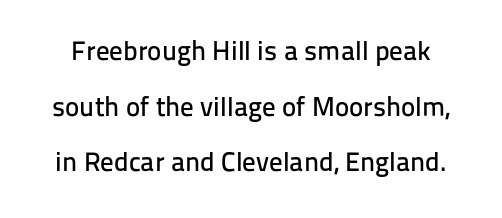
{"italic": "no", "underline": "no", "line_spacing": "loose", "line_spacing_ratio": 2.06, "letter_spacing": "normal", "letter_spacing_em": 0.0, "glyph_px": 27}
